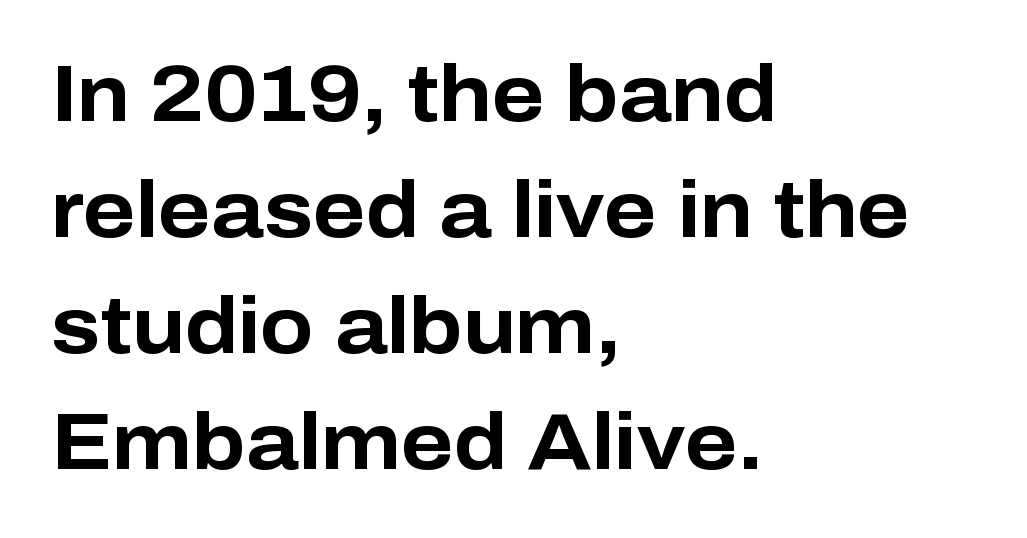
Q: Is the text bold? A: Yes.
Q: Is the text italic (slanted)? A: No, it is upright.
Q: Is the typeface a serif or a sans-serif typeface? A: Sans-serif.
Q: Is the text underlined? A: No.
Q: How is the paragraph aligned? A: Left-aligned.
Q: Is the spacing between letters normal or unusually wide? A: Normal.
Q: Is the spacing between lines tight, normal or loose? A: Normal.
Q: Width (condensed, normal, or wide)? A: Normal.
Q: Stroke contrast? A: Low.
Q: x-height? A: Medium.
Q: Monospaced? A: No.
